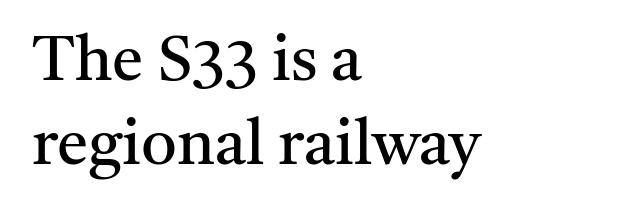
Q: Is the text bold? A: No.
Q: Is the text italic (slanted)? A: No, it is upright.
Q: Is the typeface a serif or a sans-serif typeface? A: Serif.
Q: Is the text underlined? A: No.
Q: How is the paragraph aligned? A: Left-aligned.
Q: Is the spacing between letters normal or unusually wide? A: Normal.
Q: Is the spacing between lines tight, normal or loose? A: Normal.
Q: Width (condensed, normal, or wide)? A: Normal.
Q: Stroke contrast? A: Medium.
Q: x-height? A: Medium.
Q: Monospaced? A: No.
